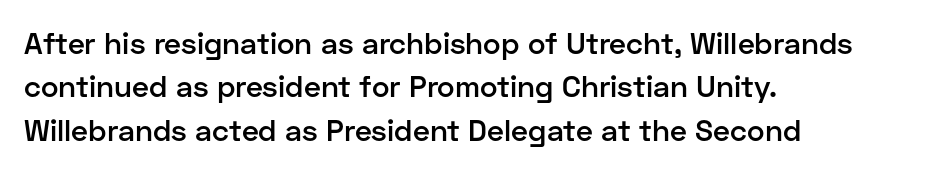
The image shows 30 px semibold sans-serif type, upright; set left-aligned, normal line spacing (1.45x), normal letter spacing, not underlined; low stroke contrast and a medium x-height.
